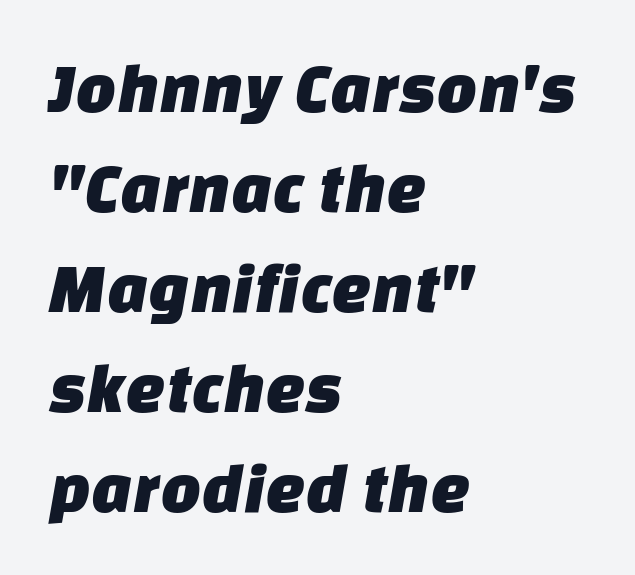
Words float on clear page, feet unadorned. The paragraph has a hard left edge and a soft right edge. Is this a fixed-width face? No — the glyphs have proportional, varying widths. Is there much room between lines? A standard amount, neither cramped nor airy.
